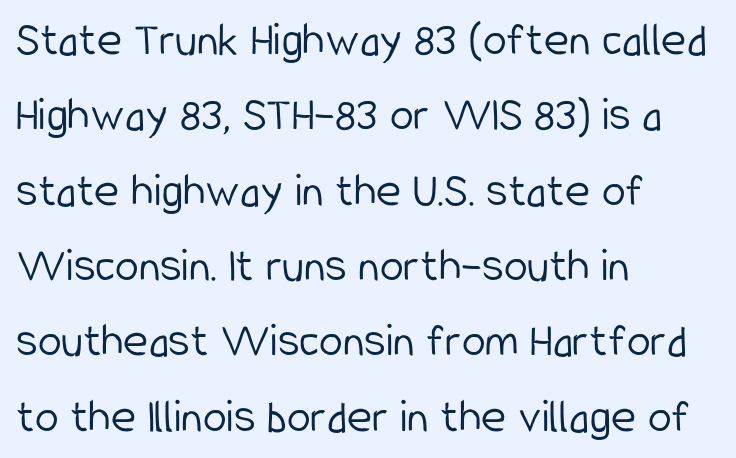
{"serif": "no", "italic": "no", "bold": "no", "weight": "light", "width": "condensed", "stroke_contrast": "low", "x_height": "medium", "monospaced": "no", "underline": "no", "align": "left", "line_spacing": "normal", "line_spacing_ratio": 1.57, "letter_spacing": "normal", "letter_spacing_em": 0.0, "glyph_px": 48}
